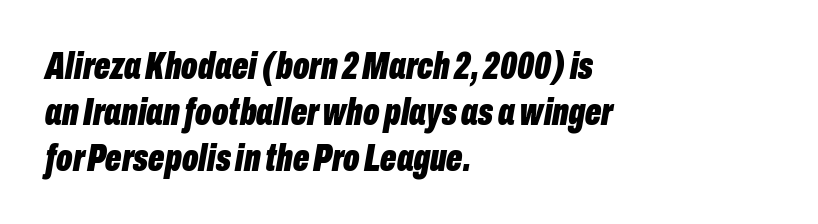
The image shows 38 px bold, condensed type, italic (leaning right); set left-aligned, line spacing 1.21x, normal letter spacing, not underlined; low stroke contrast and a medium x-height.
